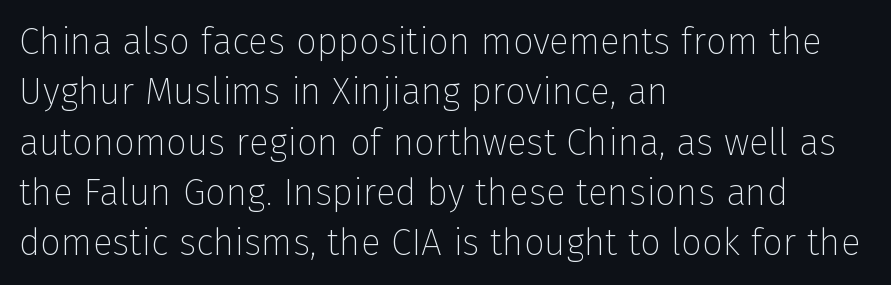
In terms of leading, this rendering sits right in the middle. A typesetter would mark this as roman, not italic. This sample uses plain, unmodified letter spacing. Is the type heavy? It reads as light-to-regular instead.
